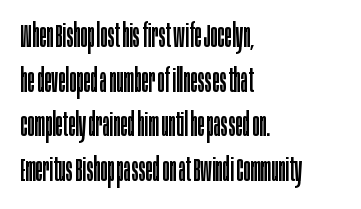
The face used here is a sans, in the tradition of grotesques and geometrics. The letters stand straight up with perfectly vertical stems. The strip under each line holds only bare page. Students, note that the glyphs here touch the page at normal intervals. Successive baselines arrive at the customary interval. Horizontal alignment here is leftward, the default for most running prose.
